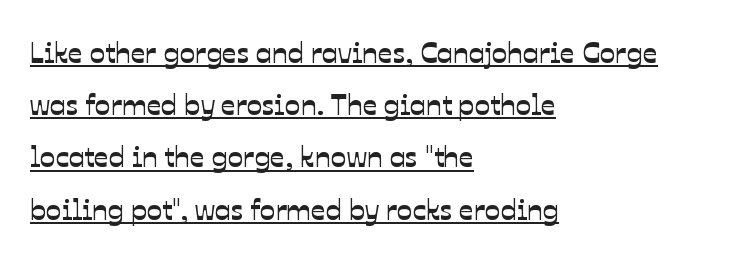
Q: Is the typeface a serif or a sans-serif typeface? A: Sans-serif.
Q: Is the text underlined? A: Yes.
Q: How is the paragraph aligned? A: Left-aligned.
Q: Is the spacing between letters normal or unusually wide? A: Normal.
Q: Width (condensed, normal, or wide)? A: Normal.
Q: Stroke contrast? A: Low.
Q: x-height? A: Medium.
Q: Monospaced? A: No.
